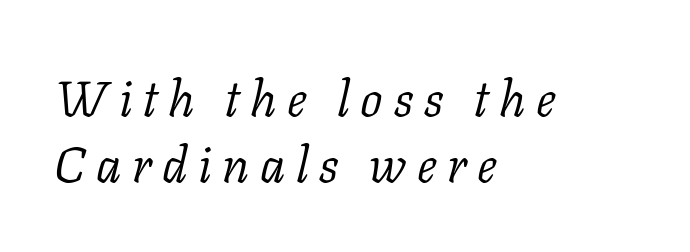
{"serif": "yes", "italic": "yes", "lean": "right", "slant_degrees": 11, "bold": "no", "weight": "light", "width": "normal", "stroke_contrast": "low", "x_height": "medium", "monospaced": "no", "underline": "no", "align": "left", "line_spacing": "normal", "line_spacing_ratio": 1.32, "letter_spacing": "wide", "letter_spacing_em": 0.21, "glyph_px": 50}
